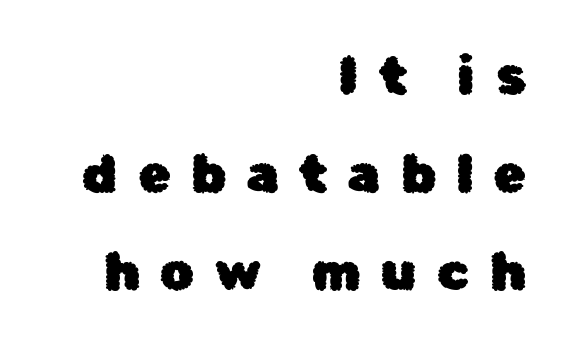
This rendering uses right alignment, leaving the left contour irregular. This is roman type, the default non-slanted kind. Inter-character spacing is expanded well beyond the font's built-in metrics. Glance below the letters and you will spot only blank space.
